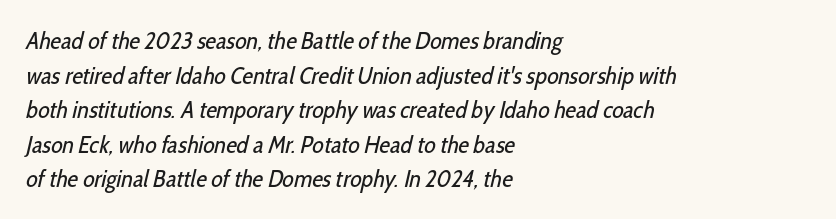
The image shows 24 px text type; set left-aligned, normal line spacing (1.44x), normal letter spacing, not underlined.
